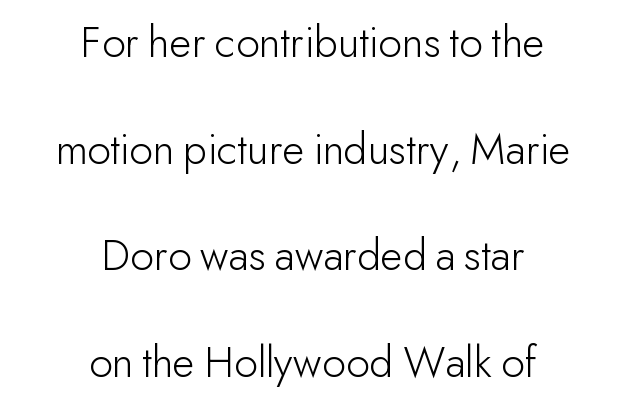
Q: Is the text bold? A: No.
Q: Is the text italic (slanted)? A: No, it is upright.
Q: Is the typeface a serif or a sans-serif typeface? A: Sans-serif.
Q: Is the text underlined? A: No.
Q: How is the paragraph aligned? A: Centered.
Q: Is the spacing between letters normal or unusually wide? A: Normal.
Q: Is the spacing between lines tight, normal or loose? A: Loose.
Q: Width (condensed, normal, or wide)? A: Normal.
Q: Stroke contrast? A: Low.
Q: x-height? A: Small.
Q: Monospaced? A: No.
